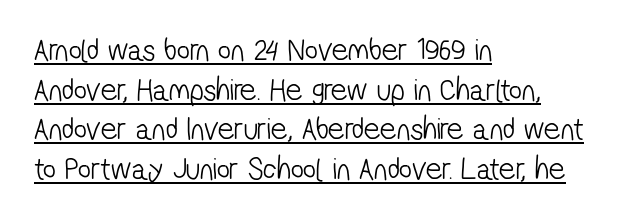
Q: Is the text bold? A: No.
Q: Is the typeface a serif or a sans-serif typeface? A: Sans-serif.
Q: Is the text underlined? A: Yes.
Q: How is the paragraph aligned? A: Left-aligned.
Q: Is the spacing between letters normal or unusually wide? A: Normal.
Q: Width (condensed, normal, or wide)? A: Condensed.
Q: Stroke contrast? A: Low.
Q: x-height? A: Medium.
Q: Monospaced? A: No.
